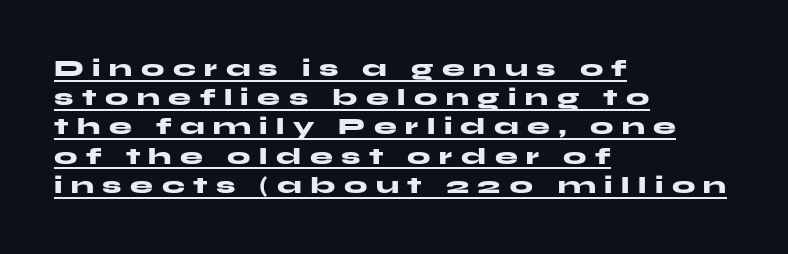
The image shows 23 px bold type, upright; set left-aligned, normal line spacing (1.27x), unusually wide letter spacing (+0.37 em), underlined.
